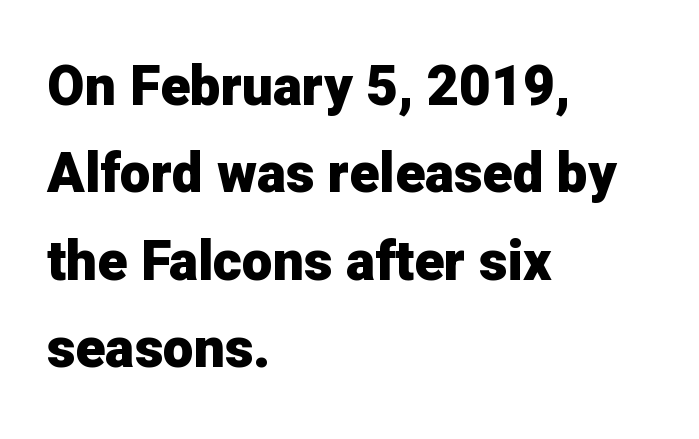
Think of a printed novel: that variable character pitch is what you see here. Summary of weight: heavy, a full bold. All the whitespace from short lines collects on the right. Each new line begins a customary step beneath the previous one.
